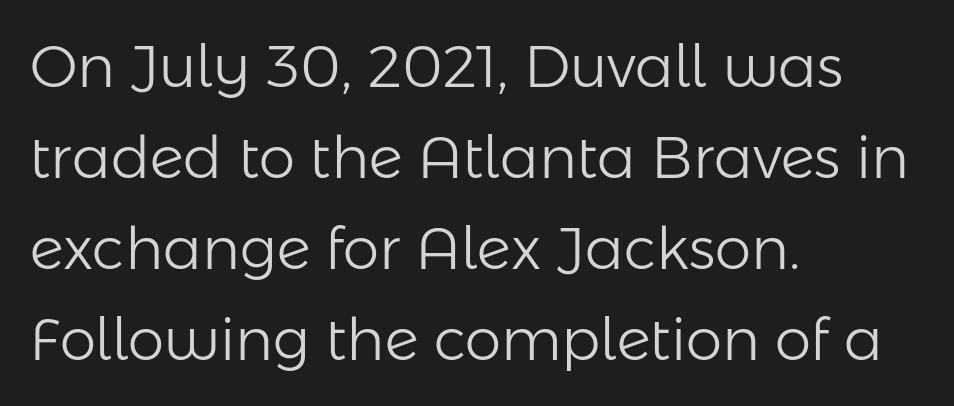
Q: Is the text bold? A: No.
Q: Is the text italic (slanted)? A: No, it is upright.
Q: Is the typeface a serif or a sans-serif typeface? A: Sans-serif.
Q: Is the text underlined? A: No.
Q: How is the paragraph aligned? A: Left-aligned.
Q: Is the spacing between letters normal or unusually wide? A: Normal.
Q: Is the spacing between lines tight, normal or loose? A: Normal.
Q: Width (condensed, normal, or wide)? A: Normal.
Q: Stroke contrast? A: Low.
Q: x-height? A: Medium.
Q: Monospaced? A: No.
